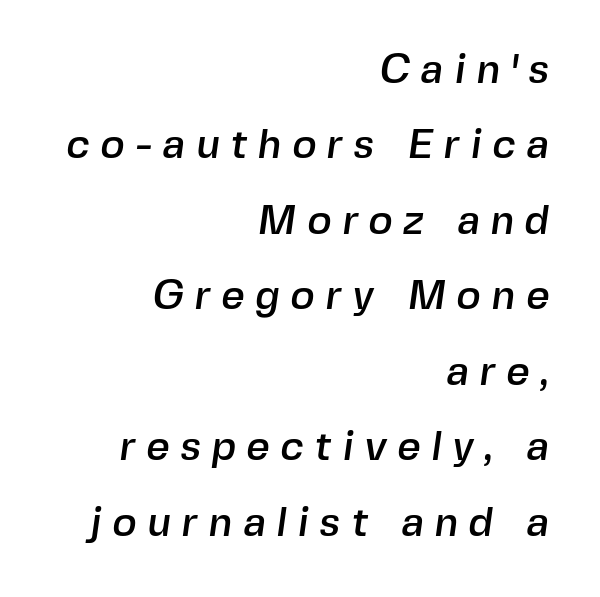
{"serif": "no", "width": "normal", "x_height": "medium", "monospaced": "no", "underline": "no", "align": "right", "line_spacing_ratio": 1.84, "letter_spacing": "wide", "letter_spacing_em": 0.26, "glyph_px": 41}
